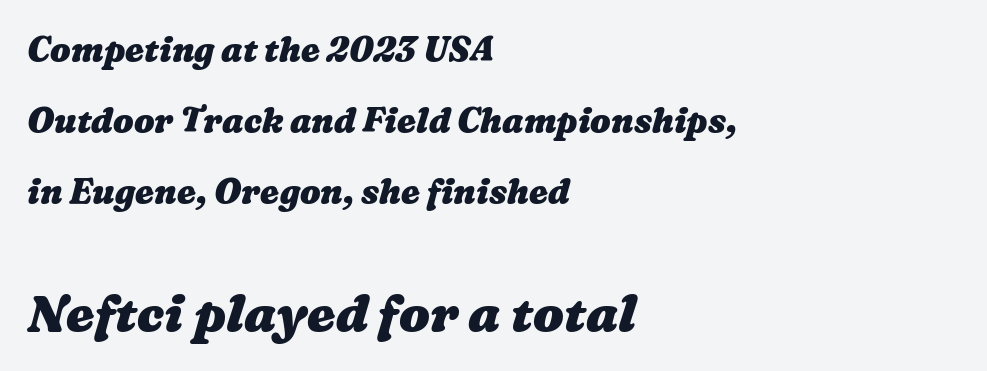
Strong, thick strokes mark this as bold type. The letters advance in unequal steps, a hallmark of proportional type. The designer dialed line spacing up above the default. Compared with typical body copy, the letter spacing here is the same.
